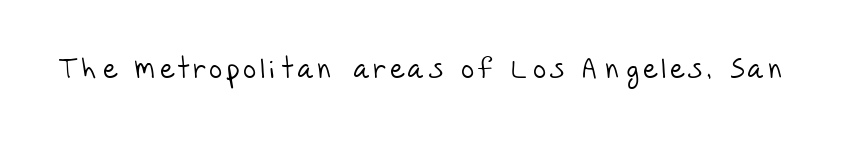
The image shows 28 px light sans-serif type; set not underlined; low stroke contrast and a large x-height.
